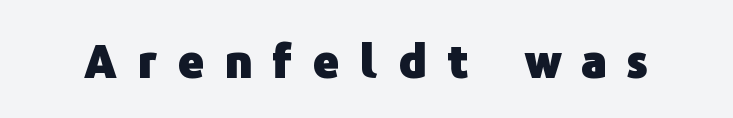
Each word looks stretched out because of the extra space between its letters. The text was rendered using a sans face with plain stroke endings. The letters stand straight up with perfectly vertical stems. Stroke thickness is high; the sample reads as a true bold. Bare-footed words on every line.
